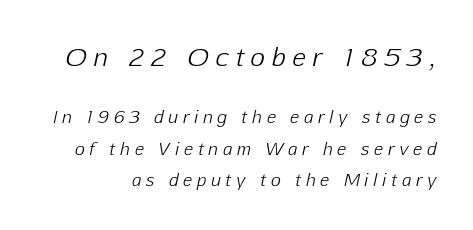
{"italic": "yes", "lean": "right", "slant_degrees": 12, "bold": "no", "underline": "no", "line_spacing_ratio": 1.85, "letter_spacing": "wide", "letter_spacing_em": 0.29, "larger_block": "first", "size_ratio": 1.47, "glyph_px": 25}
